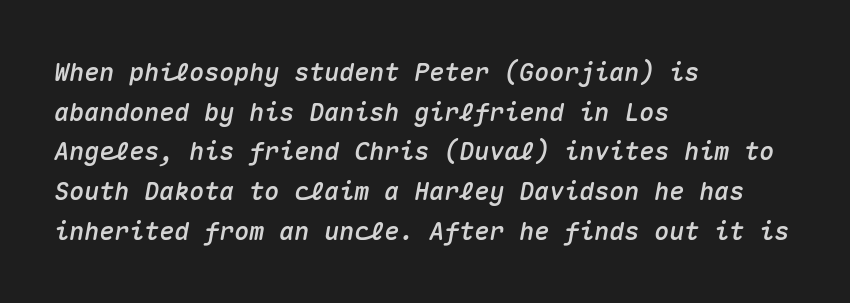
Descenders are the only things crossing below the line. Regular leading. When letters slant like this, we call the style italic. The setting favours the left margin, as ordinary paragraphs usually do.
